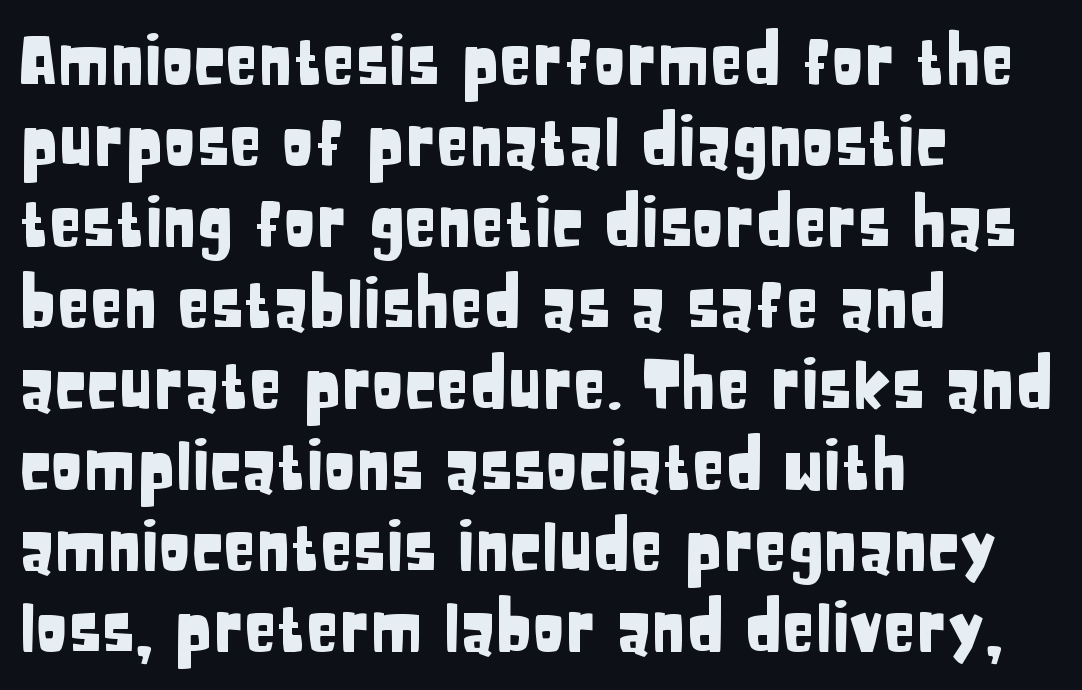
Q: Is the text italic (slanted)? A: No, it is upright.
Q: Is the typeface a serif or a sans-serif typeface? A: Sans-serif.
Q: Is the text underlined? A: No.
Q: How is the paragraph aligned? A: Left-aligned.
Q: Is the spacing between letters normal or unusually wide? A: Normal.
Q: Width (condensed, normal, or wide)? A: Condensed.
Q: Stroke contrast? A: Low.
Q: x-height? A: Large.
Q: Monospaced? A: No.
